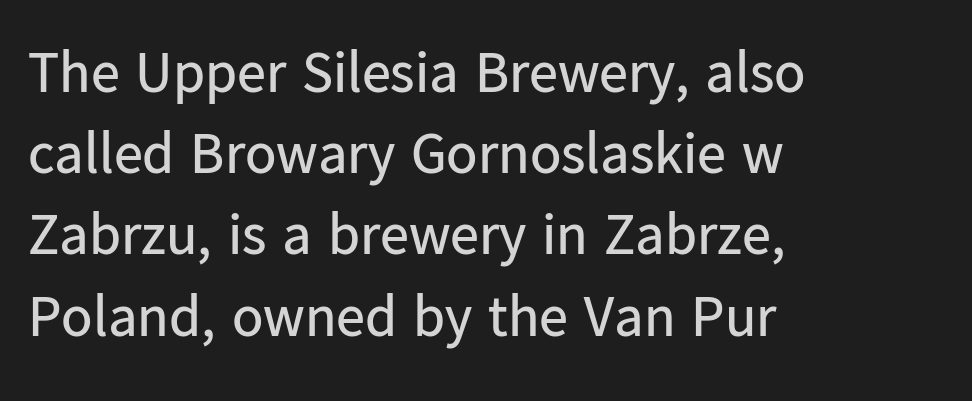
The image shows 58 px regular-weight sans-serif type, upright; set left-aligned, normal line spacing (1.4x), normal letter spacing, not underlined; low stroke contrast and a medium x-height.
